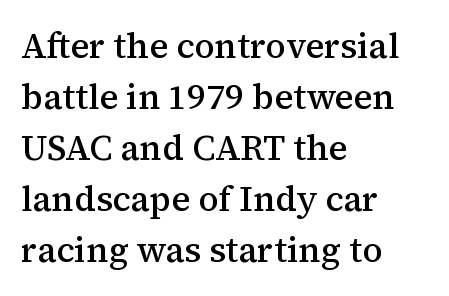
{"serif": "yes", "italic": "no", "bold": "semi", "weight": "semibold", "width": "normal", "stroke_contrast": "medium", "x_height": "medium", "monospaced": "no", "underline": "no", "align": "left", "line_spacing": "normal", "line_spacing_ratio": 1.46, "letter_spacing": "normal", "letter_spacing_em": 0.0, "glyph_px": 35}
